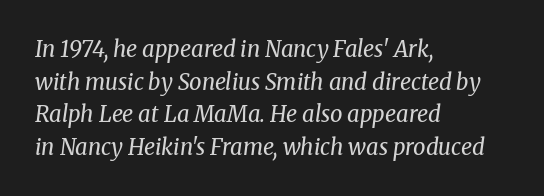
Leading: standard. Weight: not bold — regular or lighter. Look at the tracking — it's just the regular setting, nothing added. Rule under the text: the space is simply empty. Alignment: flush left.
